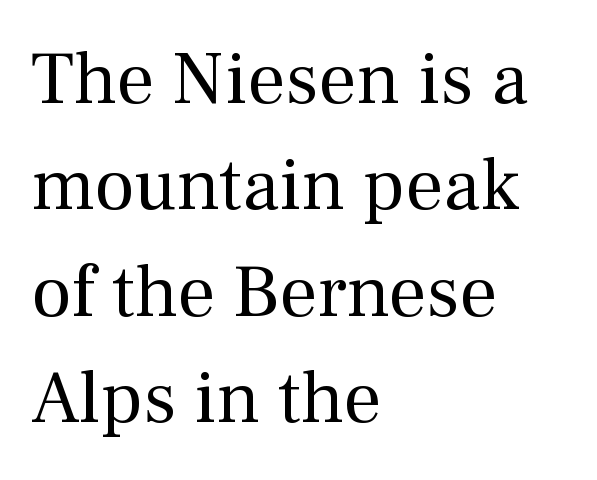
The image shows 75 px regular-weight serif type, upright; set left-aligned, normal line spacing (1.42x), normal letter spacing, not underlined; medium stroke contrast and a medium x-height.
